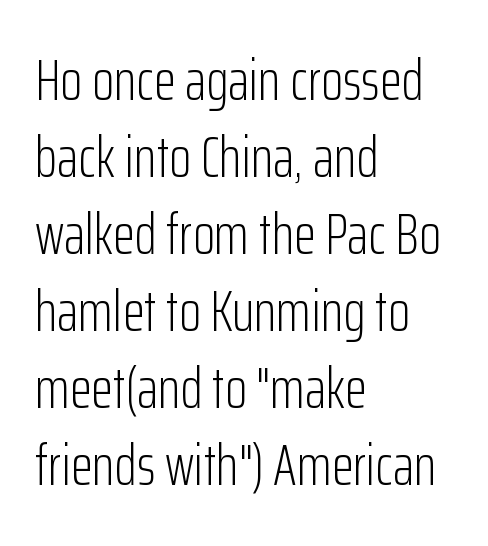
Q: Is the text bold? A: No.
Q: Is the text italic (slanted)? A: No, it is upright.
Q: Is the typeface a serif or a sans-serif typeface? A: Sans-serif.
Q: Is the text underlined? A: No.
Q: How is the paragraph aligned? A: Left-aligned.
Q: Is the spacing between letters normal or unusually wide? A: Normal.
Q: Is the spacing between lines tight, normal or loose? A: Normal.
Q: Width (condensed, normal, or wide)? A: Condensed.
Q: Stroke contrast? A: Low.
Q: x-height? A: Medium.
Q: Monospaced? A: No.
